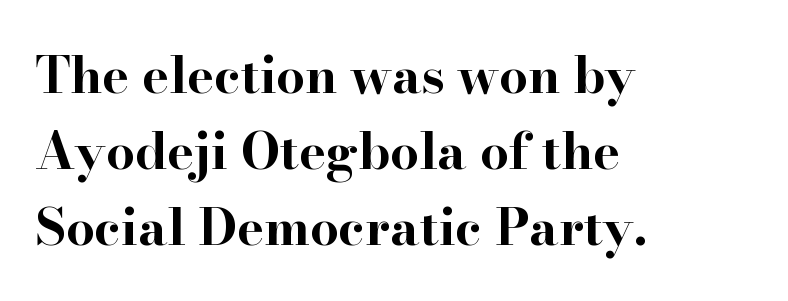
Q: Is the text bold? A: Yes.
Q: Is the text italic (slanted)? A: No, it is upright.
Q: Is the typeface a serif or a sans-serif typeface? A: Serif.
Q: Is the text underlined? A: No.
Q: How is the paragraph aligned? A: Left-aligned.
Q: Is the spacing between letters normal or unusually wide? A: Normal.
Q: Is the spacing between lines tight, normal or loose? A: Normal.
Q: Width (condensed, normal, or wide)? A: Wide.
Q: Stroke contrast? A: High.
Q: x-height? A: Small.
Q: Monospaced? A: No.
